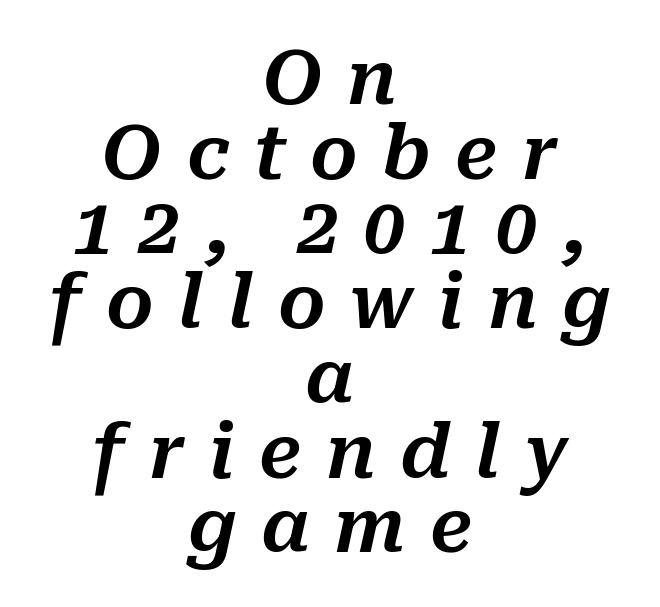
{"italic": "yes", "lean": "right", "slant_degrees": 10, "width": "normal", "stroke_contrast": "medium", "x_height": "medium", "monospaced": "no", "underline": "no", "align": "center", "line_spacing": "tight", "line_spacing_ratio": 1.01, "letter_spacing": "wide", "letter_spacing_em": 0.33, "glyph_px": 74}
